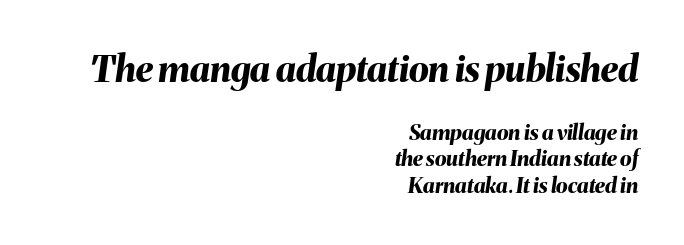
Q: Is the text bold? A: Yes.
Q: Is the text italic (slanted)? A: Yes, it leans right by about 8 degrees.
Q: Is the text underlined? A: No.
Q: How is the paragraph aligned? A: Right-aligned.
Q: Is the spacing between letters normal or unusually wide? A: Normal.
Q: Which block of text is set in a larger size, the first (top) or the second (bottom)? A: The first (top) one.
Q: Width (condensed, normal, or wide)? A: Normal.
Q: Stroke contrast? A: Medium.
Q: x-height? A: Medium.
Q: Monospaced? A: No.
